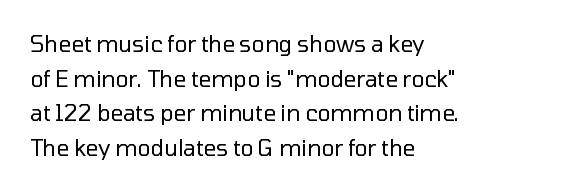
The image shows 22 px text type, upright; set left-aligned, normal line spacing (1.57x), normal letter spacing, not underlined.
